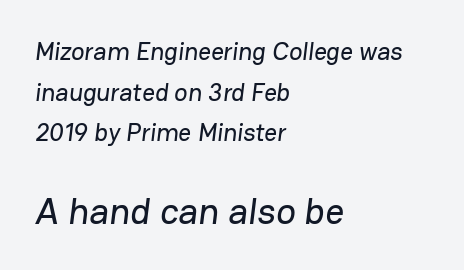
{"serif": "no", "width": "normal", "stroke_contrast": "low", "x_height": "medium", "monospaced": "no", "underline": "no", "align": "left", "line_spacing": "normal", "line_spacing_ratio": 1.63, "letter_spacing": "normal", "letter_spacing_em": 0.0, "larger_block": "second", "size_ratio": 1.48, "glyph_px": 37}
